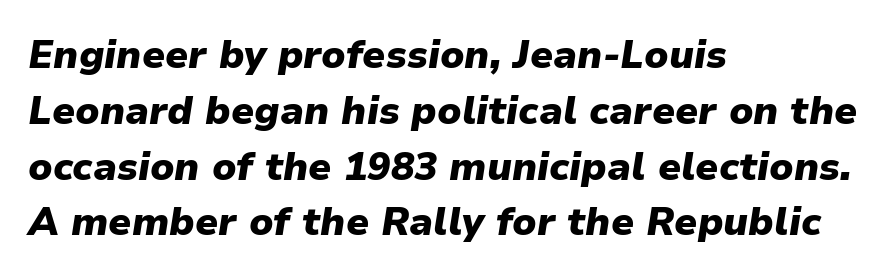
The image shows 39 px heavy type, italic (leaning right); set left-aligned, normal line spacing (1.43x), normal letter spacing, not underlined; low stroke contrast and a medium x-height.
